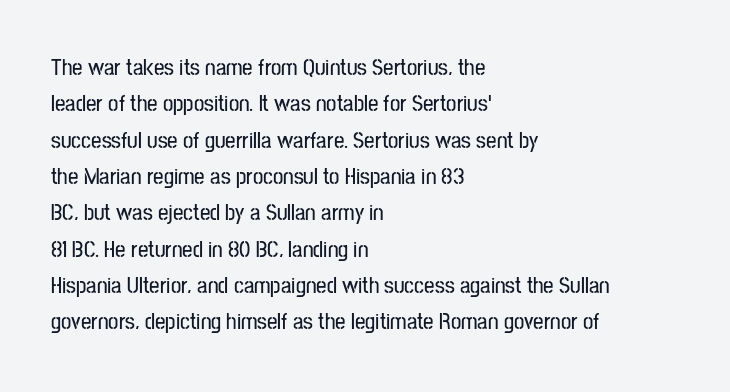
The image shows 23 px text type, upright; set left-aligned, normal line spacing (1.58x), normal letter spacing, not underlined.
